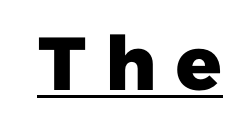
{"serif": "no", "bold": "yes", "weight": "heavy", "width": "normal", "stroke_contrast": "low", "x_height": "medium", "monospaced": "no", "underline": "yes", "letter_spacing": "wide", "letter_spacing_em": 0.23, "glyph_px": 75}
